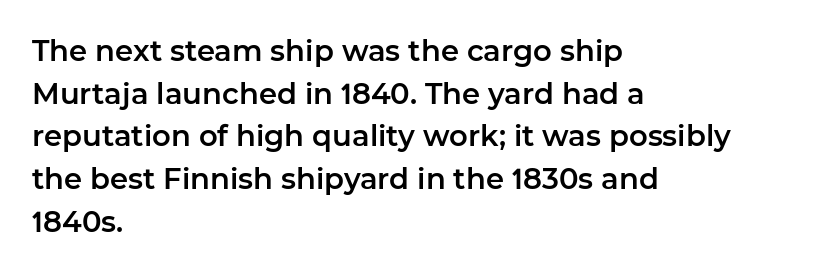
Q: Is the text italic (slanted)? A: No, it is upright.
Q: Is the typeface a serif or a sans-serif typeface? A: Sans-serif.
Q: Is the text underlined? A: No.
Q: How is the paragraph aligned? A: Left-aligned.
Q: Is the spacing between letters normal or unusually wide? A: Normal.
Q: Is the spacing between lines tight, normal or loose? A: Normal.
Q: Width (condensed, normal, or wide)? A: Normal.
Q: Stroke contrast? A: Low.
Q: x-height? A: Medium.
Q: Monospaced? A: No.
